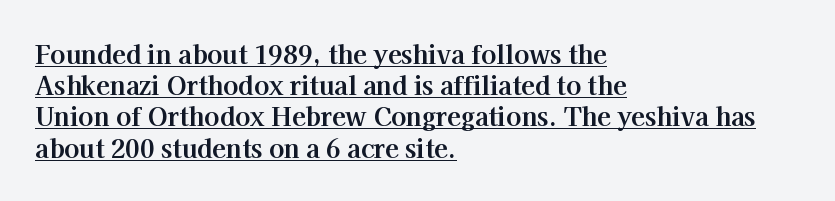
Glance below the letters and you will spot a drawn line. A typesetter would call this zero additional tracking. Leading matches the norm, producing a regular column. Notice how thick the strokes are: this is what a full bold looks like.
